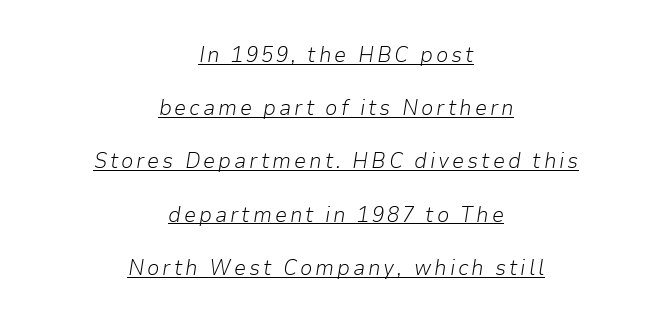
Q: Is the text bold? A: No.
Q: Is the text italic (slanted)? A: Yes, it leans right by about 9 degrees.
Q: Is the text underlined? A: Yes.
Q: How is the paragraph aligned? A: Centered.
Q: Is the spacing between lines tight, normal or loose? A: Loose.
